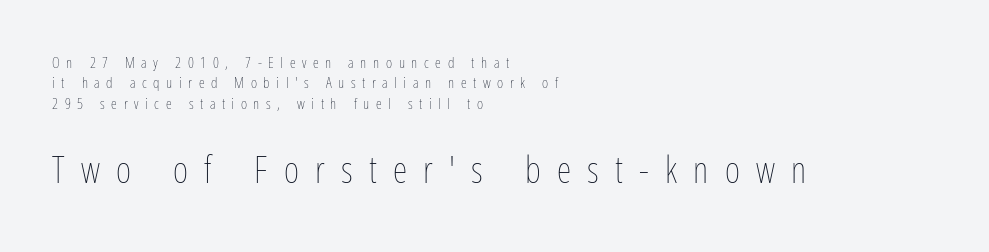
Compared with typical paragraphs, the rows here are spaced about the same. Every row of glyphs begins at an identical x-position on the left. The face used here appears at its bigger size in the lower chunk. This is the regular roman posture of the typeface. Letters have the restrained weight of plain body copy at most. Anything drawn beneath the words? Only blank space.
